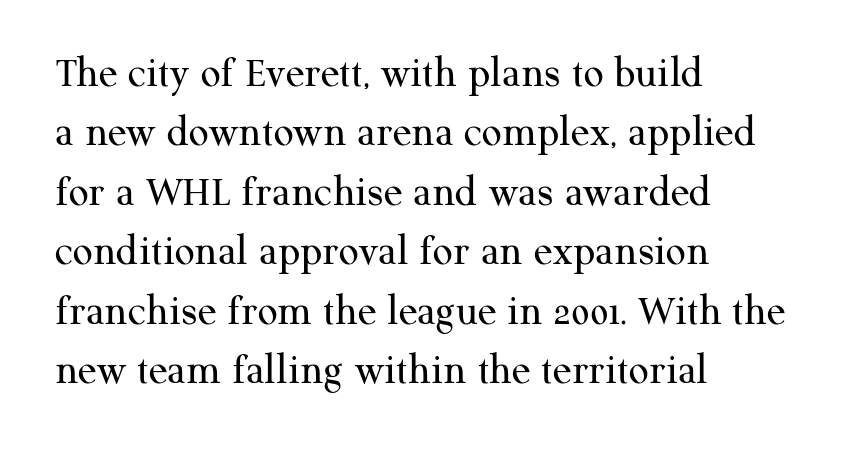
{"serif": "yes", "italic": "no", "bold": "no", "weight": "regular", "width": "normal", "stroke_contrast": "medium", "x_height": "medium", "monospaced": "no", "underline": "no", "align": "left", "line_spacing": "normal", "line_spacing_ratio": 1.35, "letter_spacing": "normal", "letter_spacing_em": 0.0, "glyph_px": 44}
